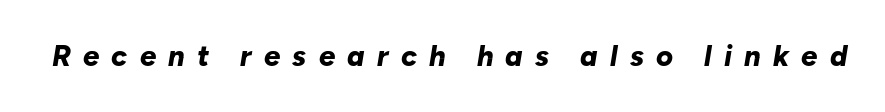
Unmarked baselines from the first word to the last. Caption: bold face, heavy strokes. Display-style spreading of the glyphs; the letterfit is very open. You could not count columns in this text — the font is proportionally spaced. The glyphs look as if they've been sheared to an angle.
